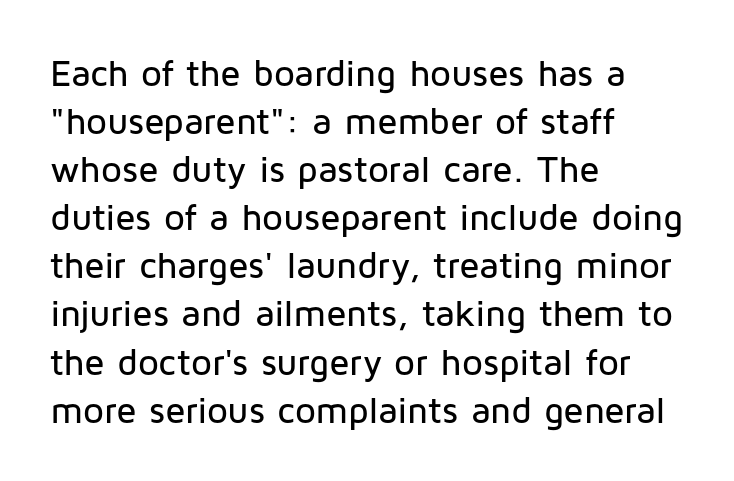
Q: Is the text italic (slanted)? A: No, it is upright.
Q: Is the typeface a serif or a sans-serif typeface? A: Sans-serif.
Q: Is the text underlined? A: No.
Q: How is the paragraph aligned? A: Left-aligned.
Q: Is the spacing between letters normal or unusually wide? A: Normal.
Q: Is the spacing between lines tight, normal or loose? A: Normal.
Q: Width (condensed, normal, or wide)? A: Normal.
Q: Stroke contrast? A: Low.
Q: x-height? A: Medium.
Q: Monospaced? A: No.
